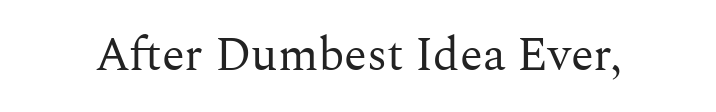
Q: Is the text bold? A: No.
Q: Is the text italic (slanted)? A: No, it is upright.
Q: Is the typeface a serif or a sans-serif typeface? A: Serif.
Q: Is the text underlined? A: No.
Q: Is the spacing between letters normal or unusually wide? A: Normal.
Q: Width (condensed, normal, or wide)? A: Normal.
Q: Stroke contrast? A: Medium.
Q: x-height? A: Medium.
Q: Monospaced? A: No.
